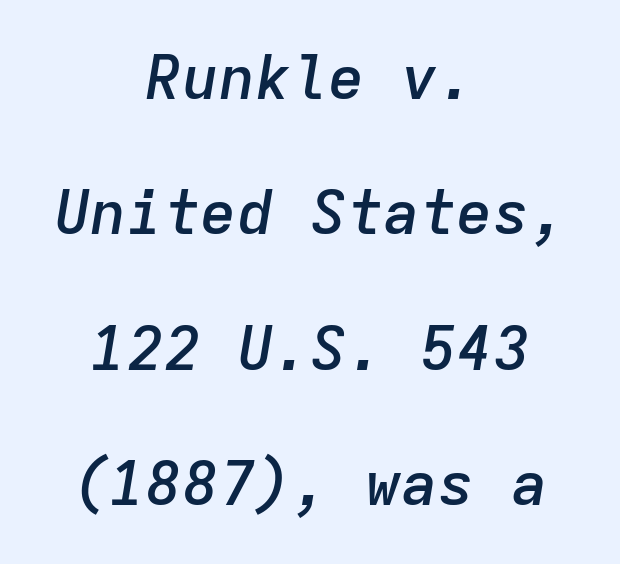
{"italic": "yes", "lean": "right", "slant_degrees": 9, "bold": "semi", "weight": "semibold", "width": "normal", "stroke_contrast": "low", "x_height": "medium", "monospaced": "yes", "underline": "no", "align": "center", "line_spacing": "loose", "line_spacing_ratio": 2.22, "letter_spacing": "normal", "letter_spacing_em": 0.0, "glyph_px": 61}
